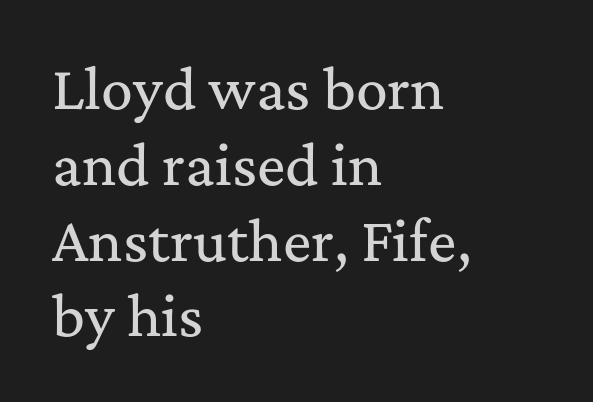
{"serif": "yes", "italic": "no", "width": "normal", "stroke_contrast": "medium", "x_height": "medium", "monospaced": "no", "underline": "no", "align": "left", "line_spacing": "normal", "line_spacing_ratio": 1.43, "letter_spacing": "normal", "letter_spacing_em": 0.0, "glyph_px": 53}
